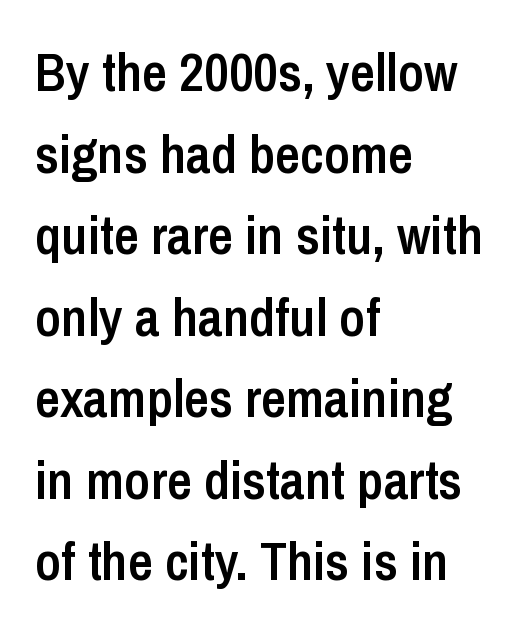
{"serif": "no", "italic": "no", "bold": "semi", "weight": "semibold", "width": "condensed", "stroke_contrast": "low", "x_height": "medium", "monospaced": "no", "underline": "no", "align": "left", "line_spacing": "normal", "line_spacing_ratio": 1.51, "letter_spacing": "normal", "letter_spacing_em": 0.0, "glyph_px": 54}
